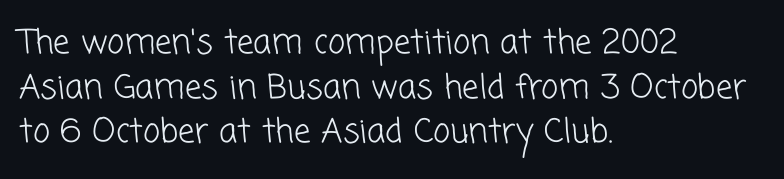
Q: Is the text bold? A: No.
Q: Is the typeface a serif or a sans-serif typeface? A: Sans-serif.
Q: Is the text underlined? A: No.
Q: How is the paragraph aligned? A: Left-aligned.
Q: Is the spacing between letters normal or unusually wide? A: Normal.
Q: Is the spacing between lines tight, normal or loose? A: Normal.
Q: Width (condensed, normal, or wide)? A: Normal.
Q: Stroke contrast? A: Low.
Q: x-height? A: Medium.
Q: Monospaced? A: No.
